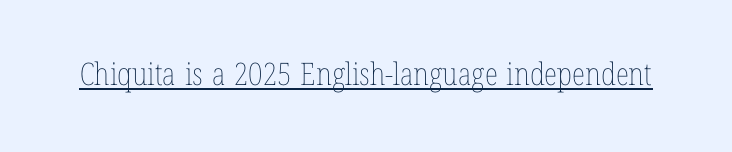
Q: Is the text bold? A: No.
Q: Is the text italic (slanted)? A: No, it is upright.
Q: Is the text underlined? A: Yes.
Q: Is the spacing between letters normal or unusually wide? A: Normal.
Q: Width (condensed, normal, or wide)? A: Condensed.
Q: Stroke contrast? A: Low.
Q: x-height? A: Medium.
Q: Monospaced? A: No.
